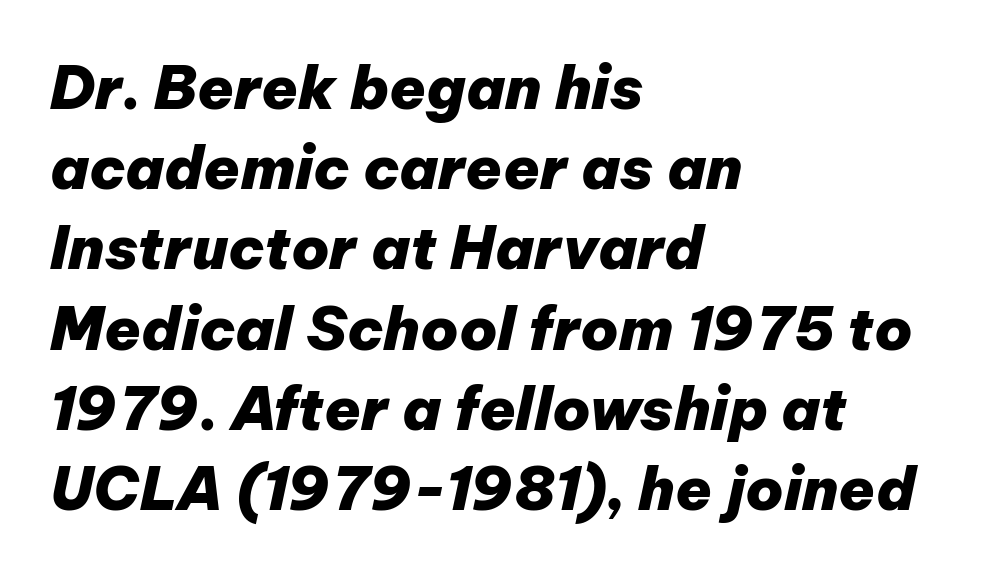
The image shows 59 px heavy type, italic (leaning right); set left-aligned, normal line spacing (1.36x), normal letter spacing, not underlined; low stroke contrast and a medium x-height.
